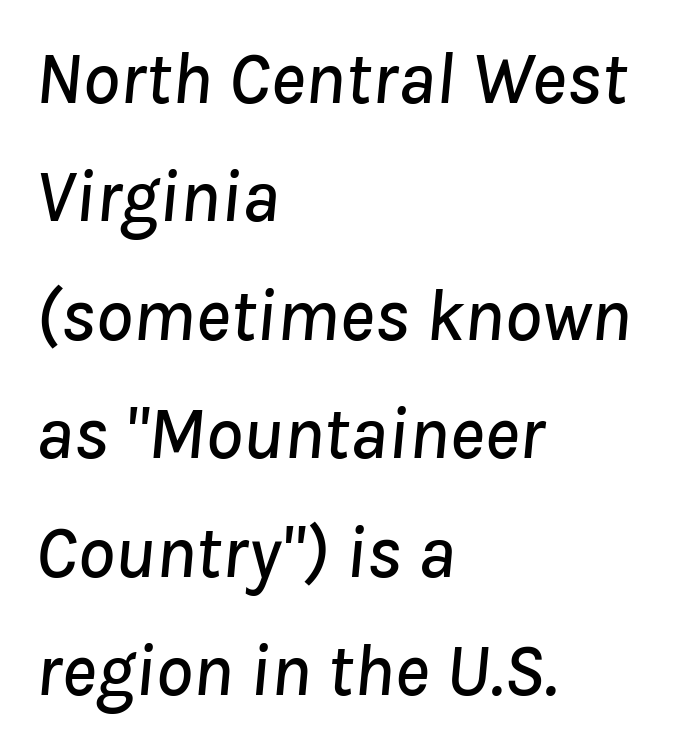
Q: Is the text italic (slanted)? A: Yes, it leans right by about 8 degrees.
Q: Is the text underlined? A: No.
Q: How is the paragraph aligned? A: Left-aligned.
Q: Is the spacing between letters normal or unusually wide? A: Normal.
Q: Is the spacing between lines tight, normal or loose? A: Normal.
Q: Width (condensed, normal, or wide)? A: Normal.
Q: Stroke contrast? A: Low.
Q: x-height? A: Medium.
Q: Monospaced? A: No.
